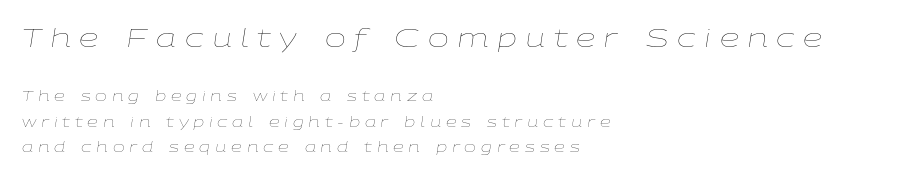
Q: Is the text bold? A: No.
Q: Is the text italic (slanted)? A: Yes, it leans right by about 9 degrees.
Q: Is the text underlined? A: No.
Q: How is the paragraph aligned? A: Left-aligned.
Q: Is the spacing between letters normal or unusually wide? A: Unusually wide.
Q: Which block of text is set in a larger size, the first (top) or the second (bottom)? A: The first (top) one.
